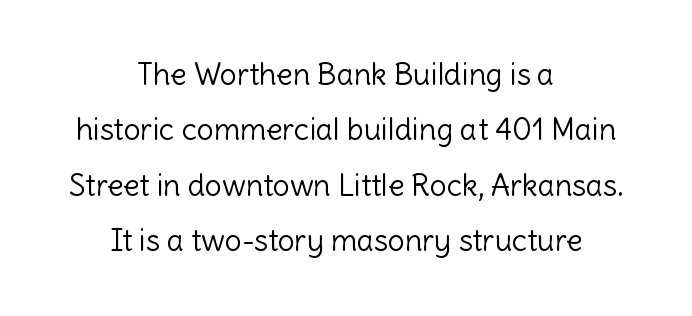
Q: Is the text bold? A: No.
Q: Is the text italic (slanted)? A: No, it is upright.
Q: Is the typeface a serif or a sans-serif typeface? A: Sans-serif.
Q: Is the text underlined? A: No.
Q: How is the paragraph aligned? A: Centered.
Q: Is the spacing between letters normal or unusually wide? A: Normal.
Q: Width (condensed, normal, or wide)? A: Normal.
Q: x-height? A: Medium.
Q: Monospaced? A: No.
